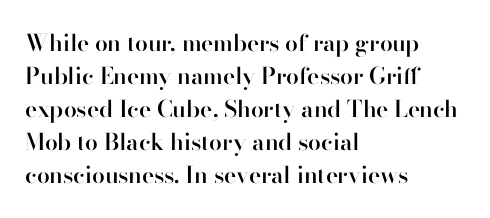
{"italic": "no", "bold": "semi", "underline": "no", "align": "left", "line_spacing": "normal", "line_spacing_ratio": 1.43, "letter_spacing": "normal", "letter_spacing_em": 0.0, "glyph_px": 23}
